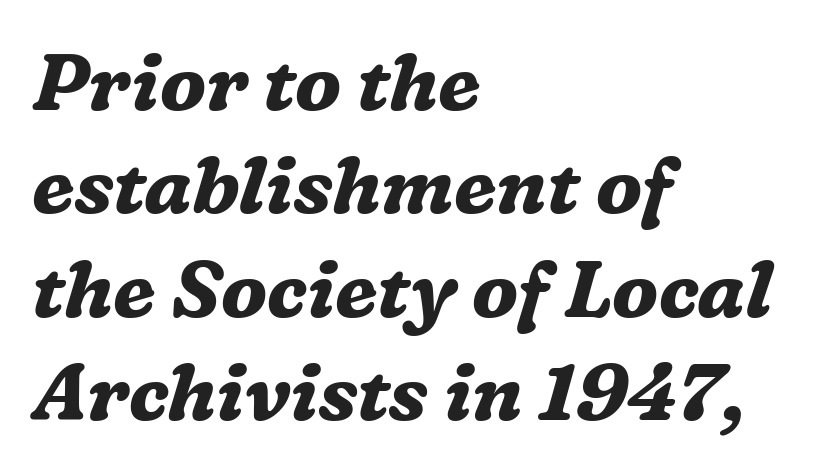
The image shows 79 px bold serif type, italic (leaning right); set left-aligned, normal line spacing (1.31x), normal letter spacing, not underlined; medium stroke contrast and a medium x-height.
